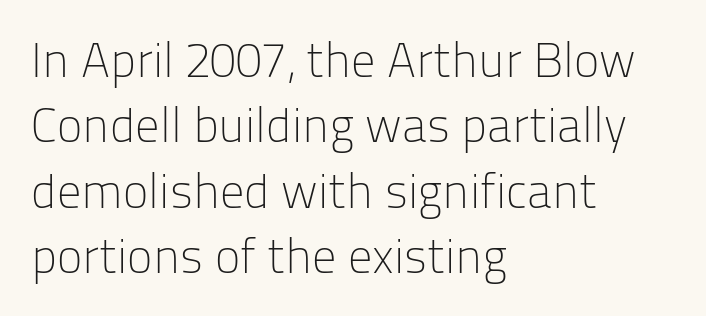
Q: Is the text bold? A: No.
Q: Is the text italic (slanted)? A: No, it is upright.
Q: Is the typeface a serif or a sans-serif typeface? A: Sans-serif.
Q: Is the text underlined? A: No.
Q: How is the paragraph aligned? A: Left-aligned.
Q: Is the spacing between letters normal or unusually wide? A: Normal.
Q: Is the spacing between lines tight, normal or loose? A: Normal.
Q: Width (condensed, normal, or wide)? A: Normal.
Q: Stroke contrast? A: Low.
Q: x-height? A: Medium.
Q: Monospaced? A: No.
